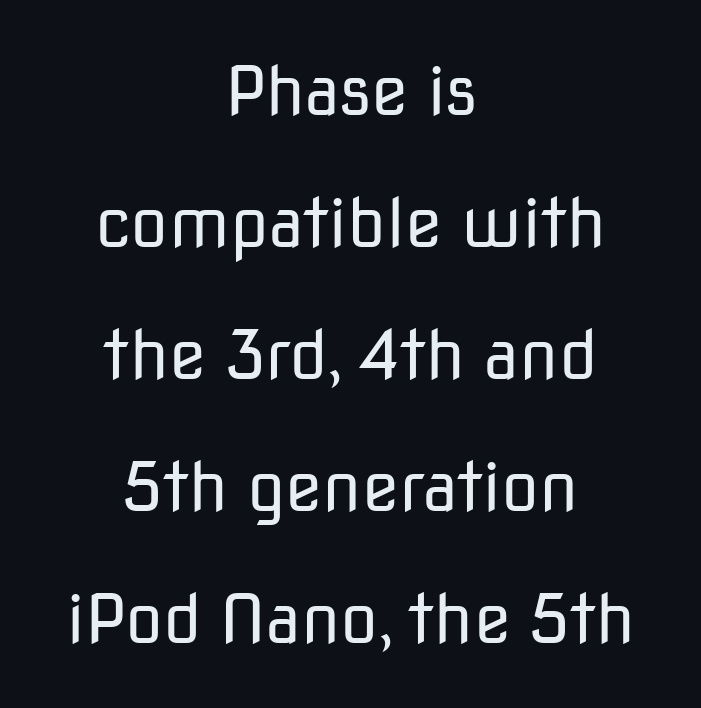
The letters sit at their default tracking, neither squeezed nor spread. Only glyphs here, with clear space below each row. Characters remain perfectly vertical along every line. Is there much room between lines? Yes — plenty of vertical air separates them. Letters have the restrained weight of plain body copy at most. This rendering uses center alignment, leaving both contours irregular but symmetric.
